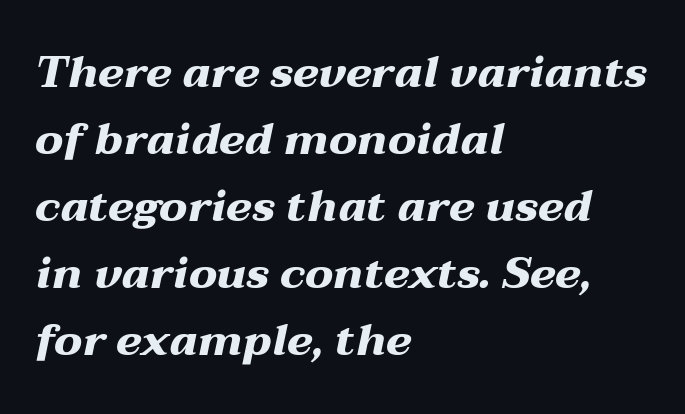
Q: Is the text bold? A: Yes.
Q: Is the text italic (slanted)? A: Yes, it leans right by about 12 degrees.
Q: Is the text underlined? A: No.
Q: How is the paragraph aligned? A: Left-aligned.
Q: Is the spacing between letters normal or unusually wide? A: Normal.
Q: Is the spacing between lines tight, normal or loose? A: Normal.
Q: Width (condensed, normal, or wide)? A: Wide.
Q: Stroke contrast? A: Medium.
Q: x-height? A: Medium.
Q: Monospaced? A: No.
